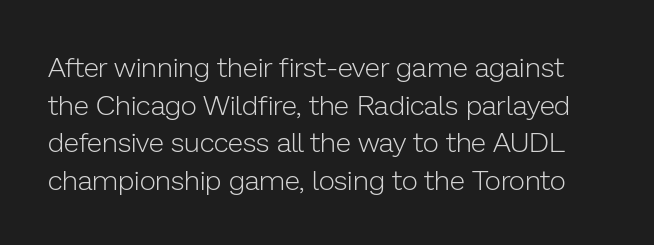
The image shows 28 px light sans-serif type, upright; set normal line spacing (1.34x), normal letter spacing, not underlined; low stroke contrast and a medium x-height.
